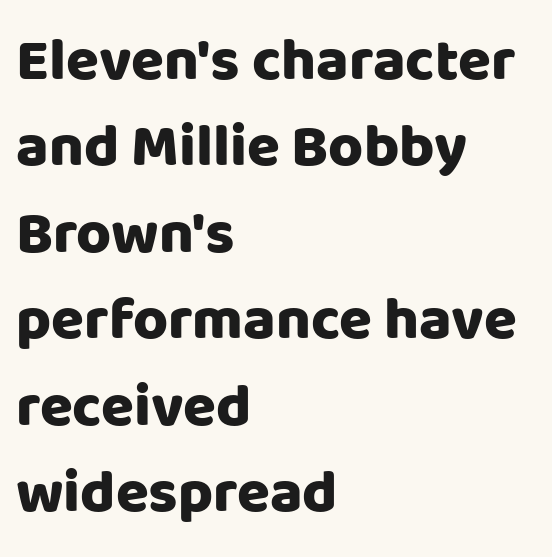
{"serif": "no", "italic": "no", "bold": "yes", "weight": "heavy", "width": "normal", "stroke_contrast": "low", "x_height": "large", "monospaced": "no", "underline": "no", "align": "left", "line_spacing": "normal", "line_spacing_ratio": 1.44, "letter_spacing": "normal", "letter_spacing_em": 0.0, "glyph_px": 60}
